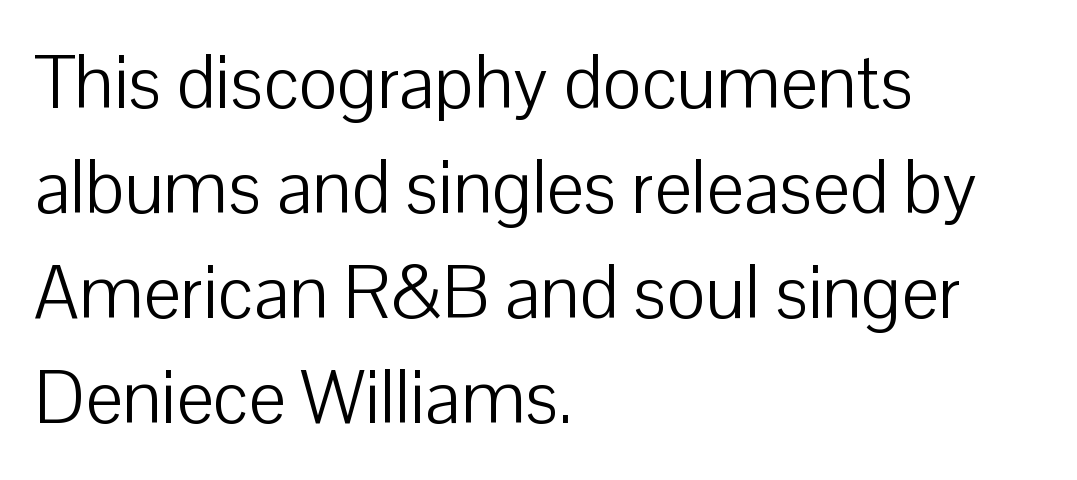
The space between consecutive lines is moderate. Does extra space separate the letters? No, they use regular spacing. You could not count columns in this text — the font is proportionally spaced. When letters stand straight like this, we call the style roman or upright. Is the block centered? No — it sits flush against the left margin.
